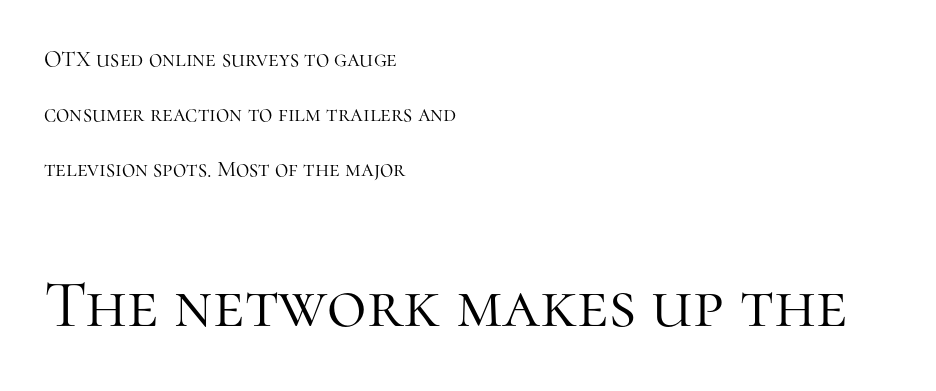
Q: Is the text bold? A: No.
Q: Is the text italic (slanted)? A: No, it is upright.
Q: Is the typeface a serif or a sans-serif typeface? A: Serif.
Q: Is the text underlined? A: No.
Q: How is the paragraph aligned? A: Left-aligned.
Q: Is the spacing between letters normal or unusually wide? A: Normal.
Q: Is the spacing between lines tight, normal or loose? A: Loose.
Q: Which block of text is set in a larger size, the first (top) or the second (bottom)? A: The second (bottom) one.
Q: Width (condensed, normal, or wide)? A: Normal.
Q: Stroke contrast? A: High.
Q: x-height? A: Medium.
Q: Monospaced? A: No.
